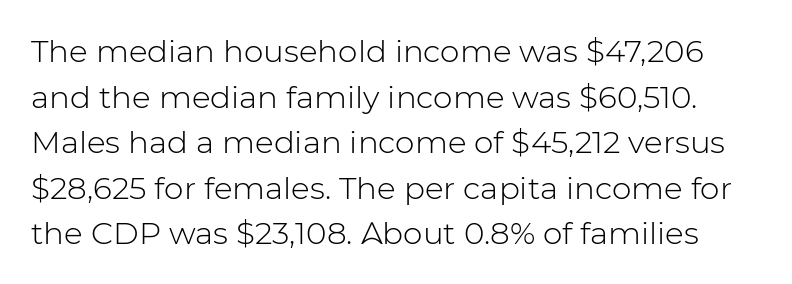
The axis of the letterforms is exactly vertical. A typesetter would call this leading conventional body-copy spacing. Descenders are the only things crossing below the line. No letter is thick-stroked: the sample isn't bold. Think of a printed novel: that variable character pitch is what you see here.
